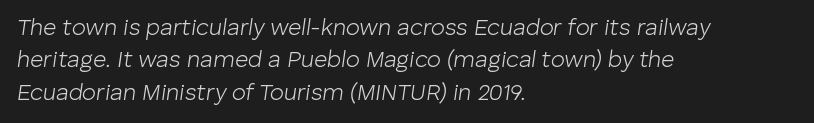
Q: Is the text bold? A: No.
Q: Is the text italic (slanted)? A: Yes, it leans right by about 8 degrees.
Q: Is the text underlined? A: No.
Q: How is the paragraph aligned? A: Left-aligned.
Q: Is the spacing between letters normal or unusually wide? A: Normal.
Q: Is the spacing between lines tight, normal or loose? A: Normal.
